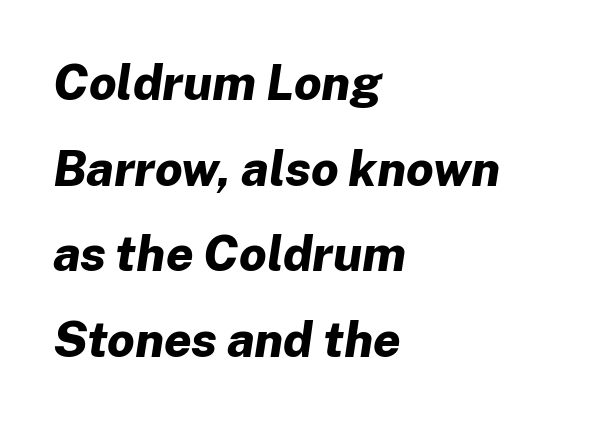
A student would call this left alignment; a typographer would say flush left, rag right. Bare-footed words on every line. Characters are canted at an angle relative to the baseline's perpendicular. The type is set solid horizontally, with unmodified tracking. Is this a fixed-width face? No — the glyphs have proportional, varying widths.
